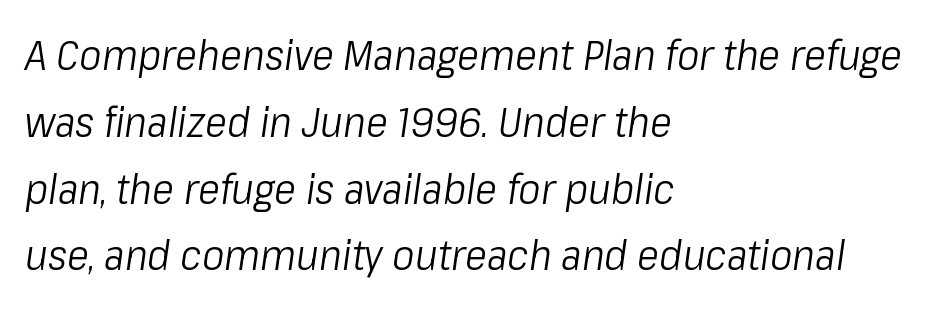
The image shows 42 px light, condensed type, italic (leaning right); set left-aligned, normal line spacing (1.59x), normal letter spacing, not underlined; low stroke contrast and a medium x-height.
